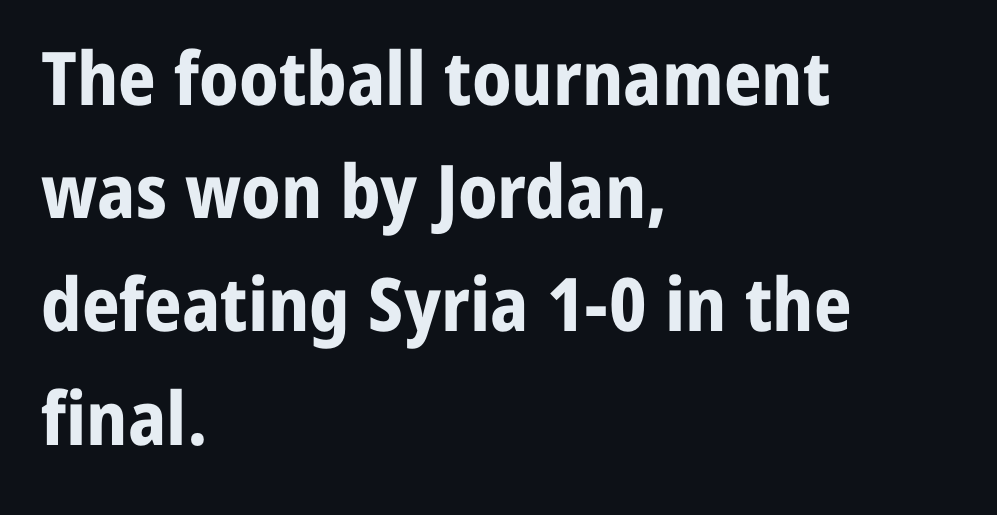
Q: Is the text bold? A: Yes.
Q: Is the text italic (slanted)? A: No, it is upright.
Q: Is the typeface a serif or a sans-serif typeface? A: Sans-serif.
Q: Is the text underlined? A: No.
Q: How is the paragraph aligned? A: Left-aligned.
Q: Is the spacing between letters normal or unusually wide? A: Normal.
Q: Is the spacing between lines tight, normal or loose? A: Normal.
Q: Width (condensed, normal, or wide)? A: Normal.
Q: Stroke contrast? A: Low.
Q: x-height? A: Medium.
Q: Monospaced? A: No.
